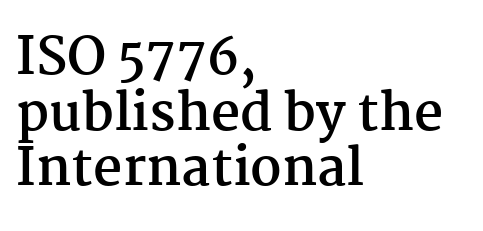
Quick note: interline space is minimal. The rendering uses natural spacing where letterforms have individual widths. The rendering keeps characters at their native spacing. The font is running at its bold setting. These lines were composed using upright roman letters.
